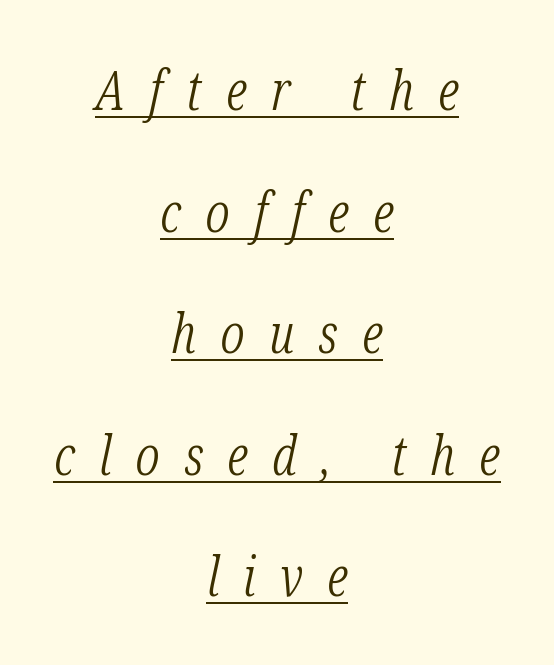
The image shows 55 px light, condensed serif type, italic (leaning right); set centered, loose line spacing (2.21x), unusually wide letter spacing (+0.44 em), underlined; low stroke contrast and a medium x-height.
